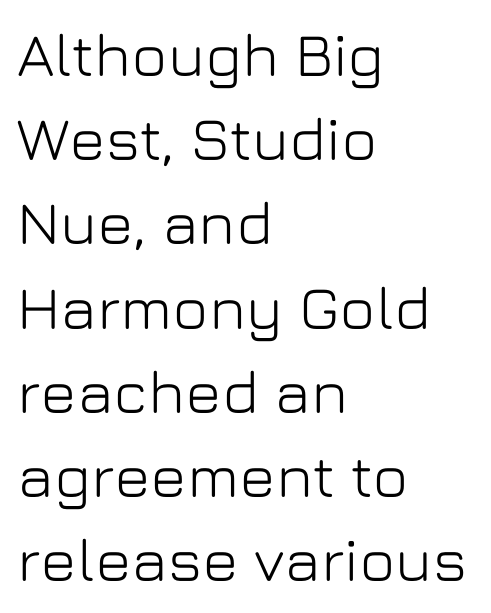
{"serif": "no", "italic": "no", "width": "normal", "stroke_contrast": "low", "x_height": "medium", "monospaced": "no", "underline": "no", "align": "left", "line_spacing": "normal", "line_spacing_ratio": 1.38, "letter_spacing": "normal", "letter_spacing_em": 0.0, "glyph_px": 61}
